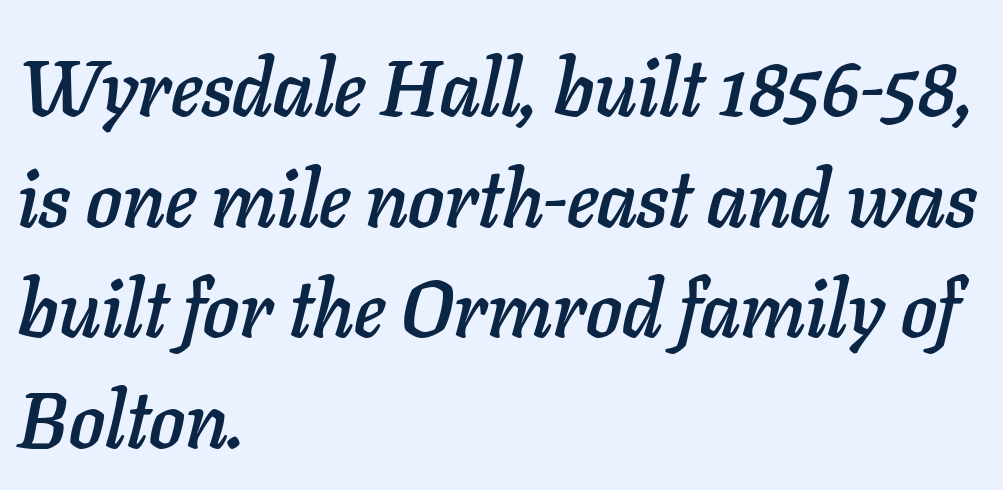
The line-height multiplier appears to be the usual default. This sample is left-justified, so line endings fall wherever the words run out. Characters follow at the spacing the type designer built in. Italic? Definitely — the glyphs are oblique. Descender tails drop into unmarked territory. Think of a printed novel: that variable character pitch is what you see here.
